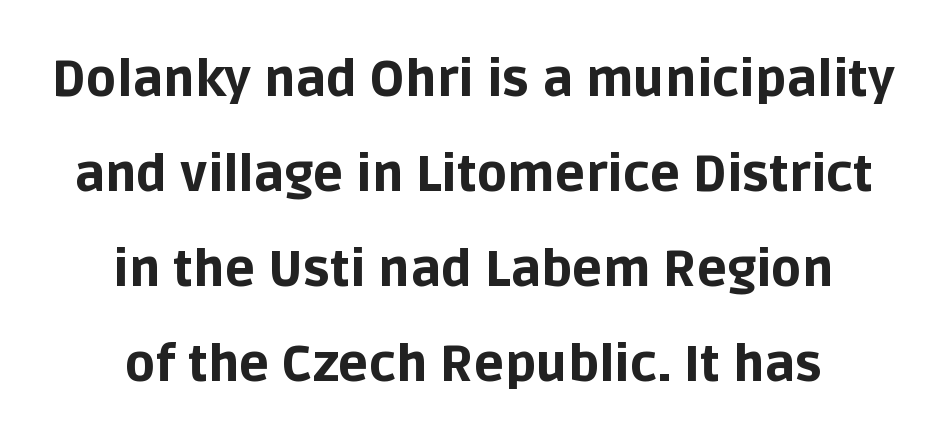
The image shows 50 px bold sans-serif type, upright; set centered, loose line spacing (1.9x), normal letter spacing, not underlined; low stroke contrast and a large x-height.
